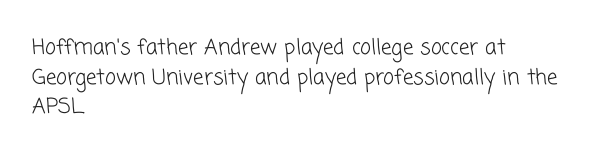
The image shows 21 px text type; set left-aligned, normal line spacing (1.41x), normal letter spacing, not underlined.
